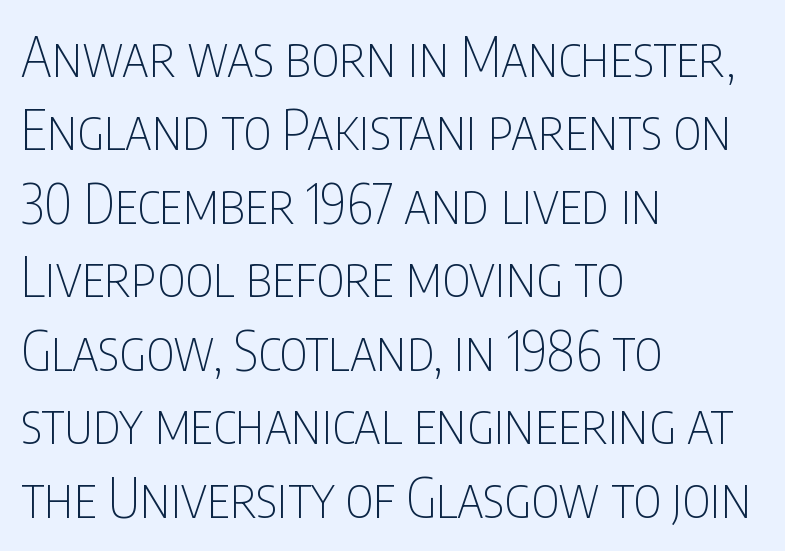
{"serif": "no", "italic": "no", "bold": "no", "weight": "thin", "width": "condensed", "stroke_contrast": "low", "x_height": "large", "monospaced": "no", "underline": "no", "align": "left", "line_spacing": "normal", "line_spacing_ratio": 1.36, "letter_spacing": "normal", "letter_spacing_em": 0.0, "glyph_px": 54}
